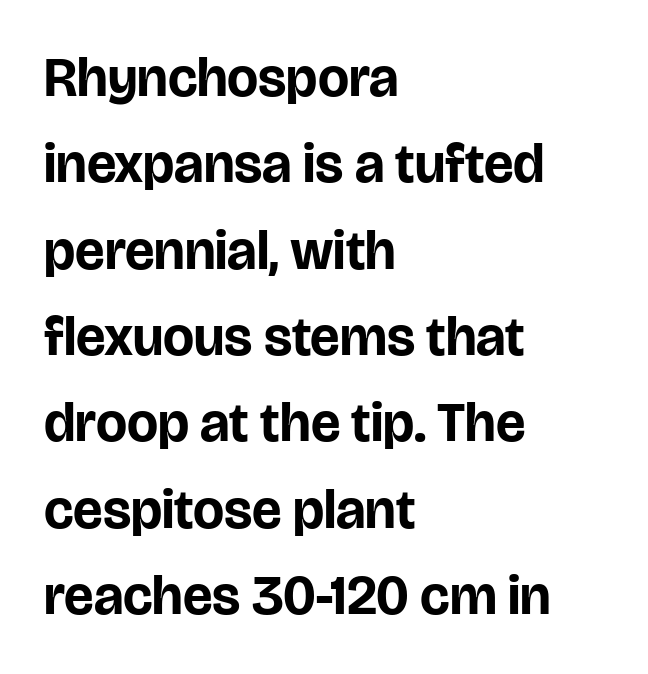
Think of a printed novel: that variable character pitch is what you see here. The letters stand upright; this is a roman face. Any mark beneath the type? The region is blank. The line texture is even and compact thanks to regular tracking. Weight check: bold — yes, fully.
